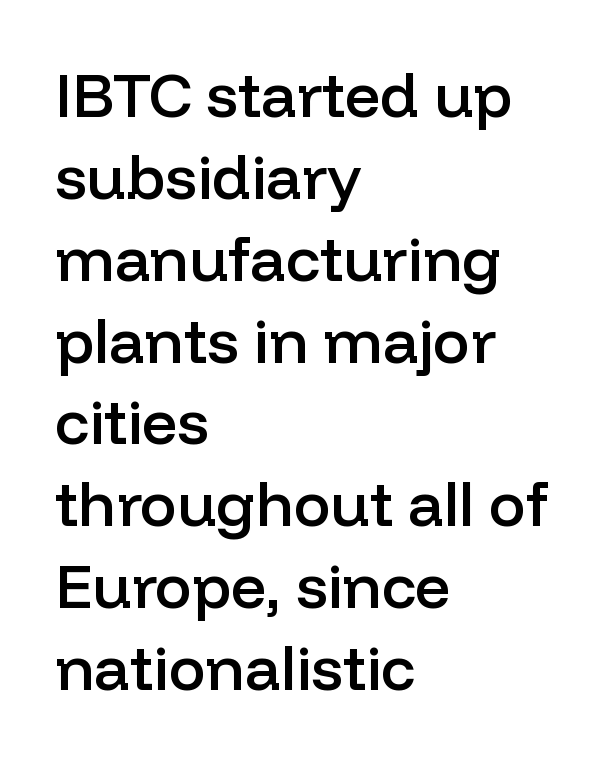
The image shows 62 px semibold sans-serif type, upright; set left-aligned, normal line spacing (1.32x), normal letter spacing, not underlined; low stroke contrast and a medium x-height.
